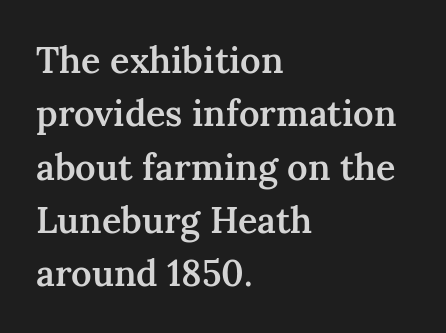
Evenly set lines give the paragraph a standard silhouette. This sample uses an upright cut, with every glyph sitting square on the baseline. The space beneath each line is pristine and unruled. Letterform terminals end in serifs throughout the passage. Look at the tracking — it's just the regular setting, nothing added. The rag falls on the right side of this text block.
